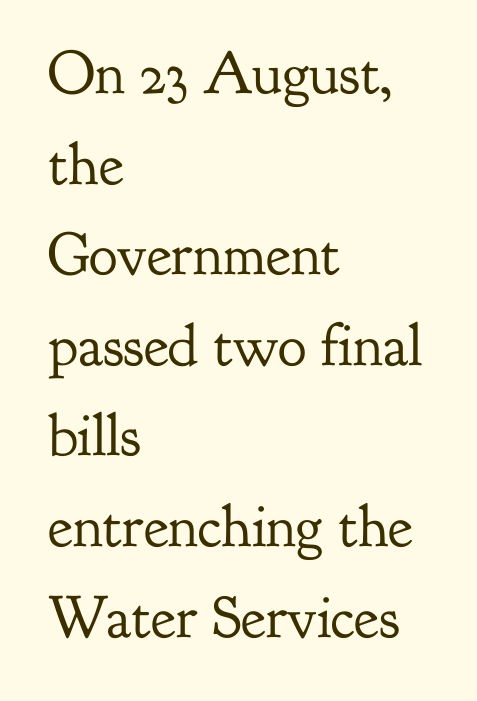
{"serif": "yes", "italic": "no", "bold": "no", "weight": "regular", "width": "normal", "stroke_contrast": "low", "x_height": "small", "monospaced": "no", "underline": "no", "align": "left", "line_spacing": "normal", "line_spacing_ratio": 1.51, "letter_spacing": "normal", "letter_spacing_em": 0.0, "glyph_px": 60}
